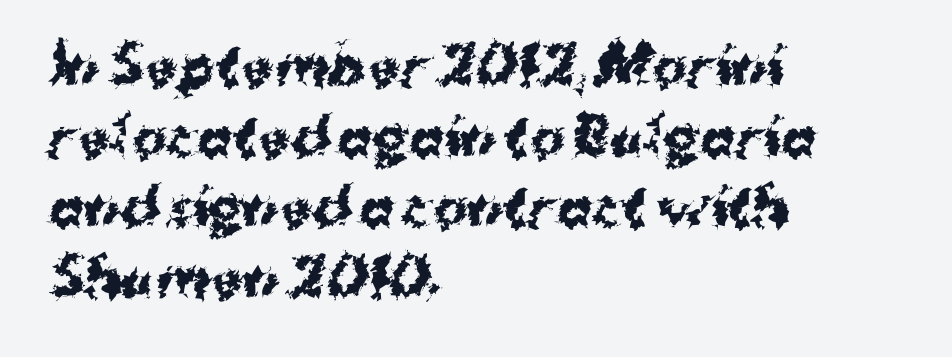
{"serif": "no", "bold": "yes", "weight": "bold", "width": "normal", "stroke_contrast": "medium", "x_height": "medium", "monospaced": "no", "underline": "no", "align": "left", "line_spacing": "normal", "line_spacing_ratio": 1.36, "letter_spacing": "normal", "letter_spacing_em": 0.0, "glyph_px": 52}
